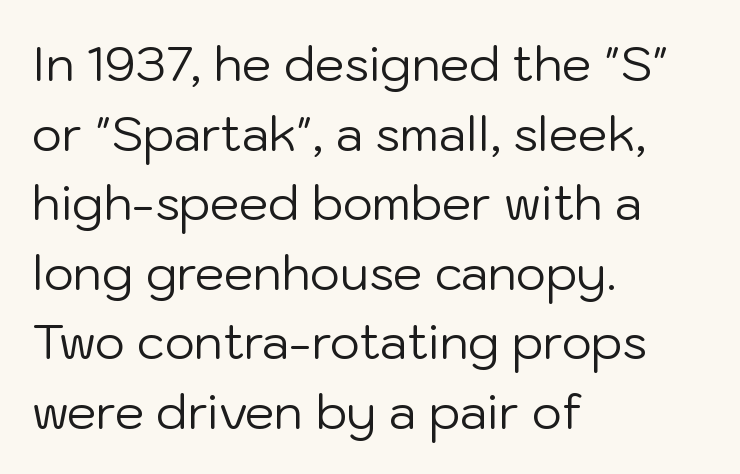
{"serif": "no", "italic": "no", "bold": "no", "weight": "regular", "width": "normal", "stroke_contrast": "low", "x_height": "medium", "monospaced": "no", "underline": "no", "align": "left", "line_spacing": "normal", "line_spacing_ratio": 1.48, "letter_spacing": "normal", "letter_spacing_em": 0.0, "glyph_px": 47}
